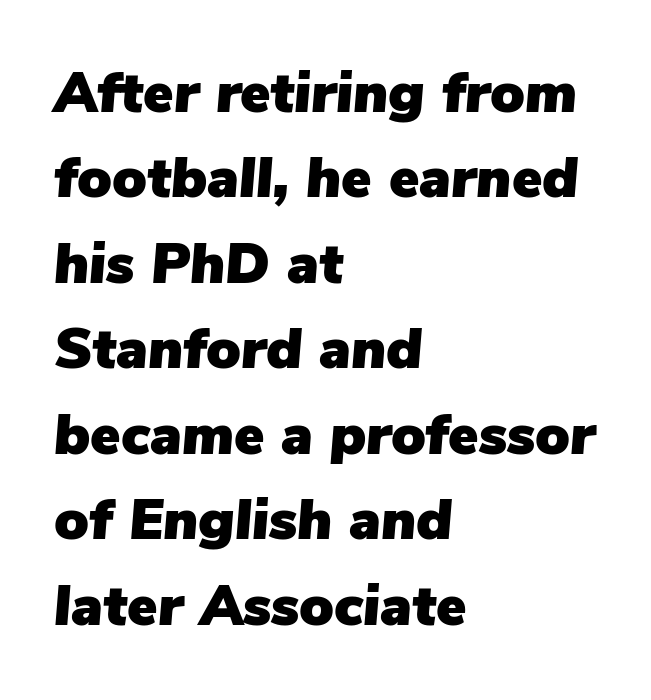
{"italic": "yes", "lean": "right", "slant_degrees": 5, "width": "normal", "stroke_contrast": "low", "x_height": "medium", "monospaced": "no", "underline": "no", "align": "left", "line_spacing": "normal", "line_spacing_ratio": 1.5, "letter_spacing": "normal", "letter_spacing_em": 0.0, "glyph_px": 57}
